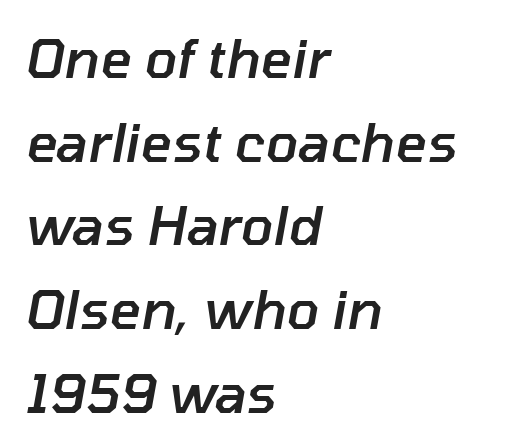
{"italic": "yes", "lean": "right", "slant_degrees": 10, "bold": "semi", "weight": "semibold", "width": "normal", "stroke_contrast": "low", "x_height": "medium", "monospaced": "no", "underline": "no", "align": "left", "line_spacing": "normal", "line_spacing_ratio": 1.55, "letter_spacing": "normal", "letter_spacing_em": 0.0, "glyph_px": 54}
